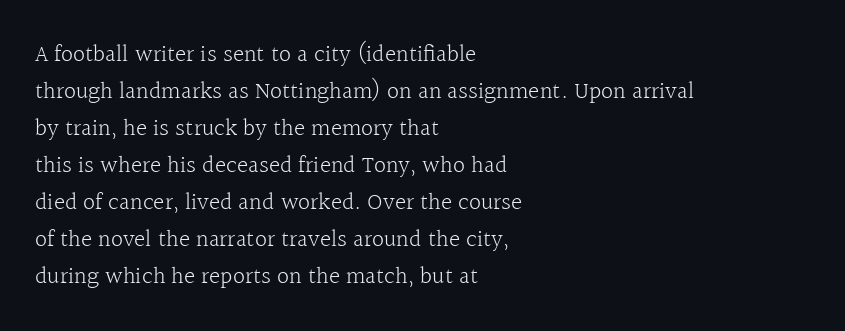
Q: Is the text bold? A: No.
Q: Is the text italic (slanted)? A: No, it is upright.
Q: Is the text underlined? A: No.
Q: How is the paragraph aligned? A: Left-aligned.
Q: Is the spacing between letters normal or unusually wide? A: Normal.
Q: Is the spacing between lines tight, normal or loose? A: Normal.
